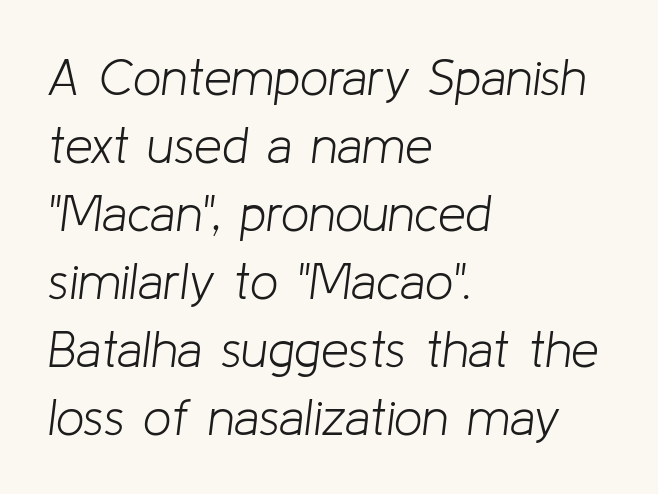
The image shows 50 px light type, italic (leaning right); set left-aligned, normal line spacing (1.36x), normal letter spacing, not underlined; low stroke contrast and a medium x-height.
